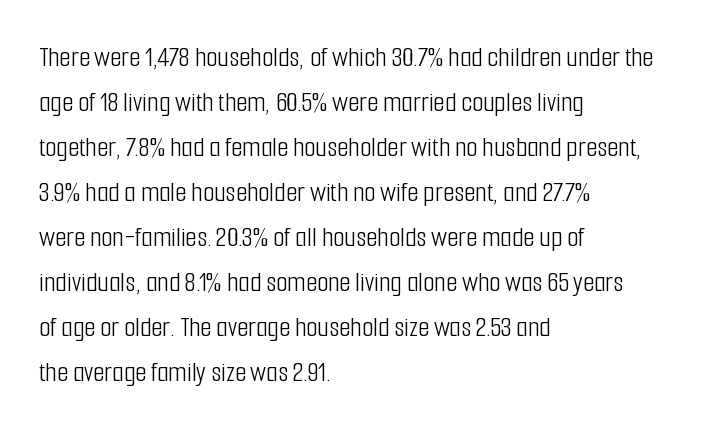
{"serif": "no", "italic": "no", "bold": "no", "weight": "light", "width": "condensed", "stroke_contrast": "low", "x_height": "medium", "monospaced": "no", "underline": "no", "align": "left", "line_spacing": "normal", "line_spacing_ratio": 1.55, "letter_spacing": "normal", "letter_spacing_em": 0.0, "glyph_px": 29}
